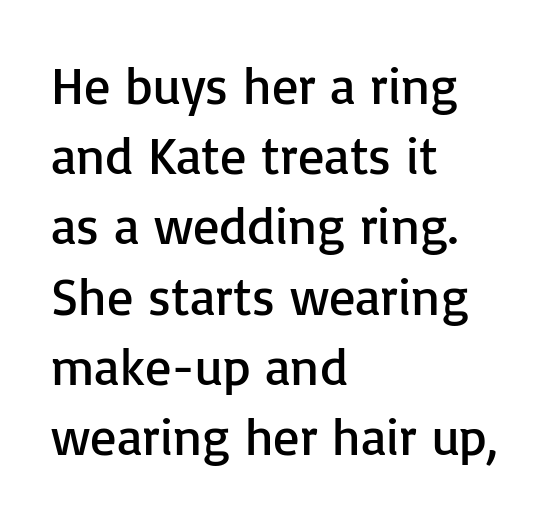
The image shows 52 px regular-weight sans-serif type, upright; set left-aligned, normal line spacing (1.35x), normal letter spacing, not underlined; low stroke contrast and a medium x-height.
